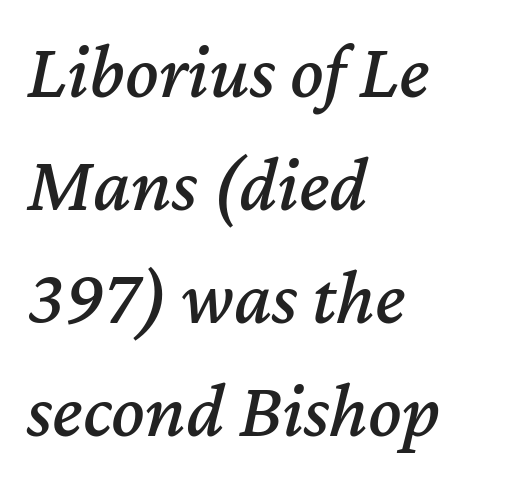
The image shows 78 px text type, italic (leaning right); set left-aligned, normal line spacing (1.45x), normal letter spacing, not underlined; medium stroke contrast and a medium x-height.
